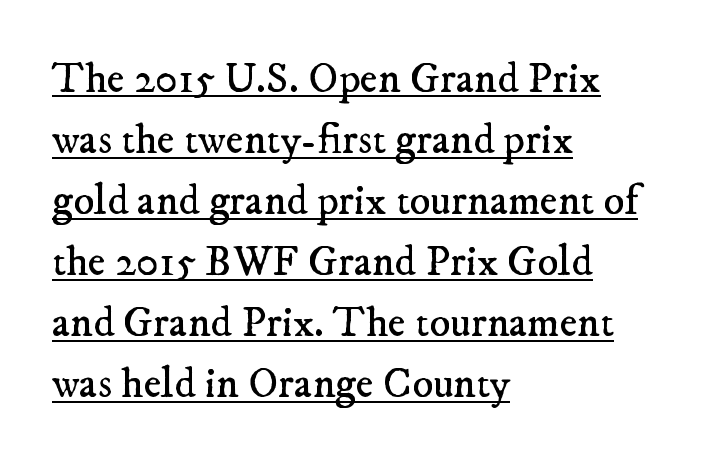
{"serif": "yes", "bold": "no", "weight": "regular", "width": "normal", "stroke_contrast": "low", "x_height": "small", "monospaced": "no", "underline": "yes", "align": "left", "line_spacing": "normal", "line_spacing_ratio": 1.42, "letter_spacing": "normal", "letter_spacing_em": 0.0, "glyph_px": 43}
